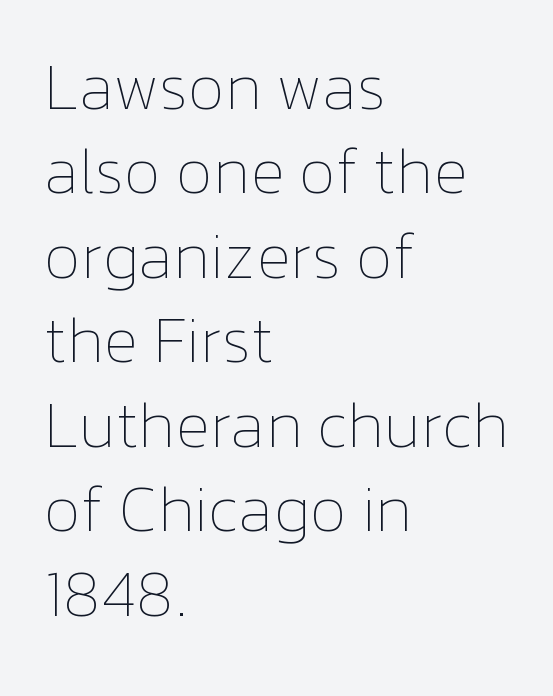
Q: Is the text bold? A: No.
Q: Is the text italic (slanted)? A: No, it is upright.
Q: Is the text underlined? A: No.
Q: How is the paragraph aligned? A: Left-aligned.
Q: Is the spacing between letters normal or unusually wide? A: Normal.
Q: Is the spacing between lines tight, normal or loose? A: Normal.
Q: Width (condensed, normal, or wide)? A: Normal.
Q: Stroke contrast? A: Low.
Q: x-height? A: Medium.
Q: Monospaced? A: No.
